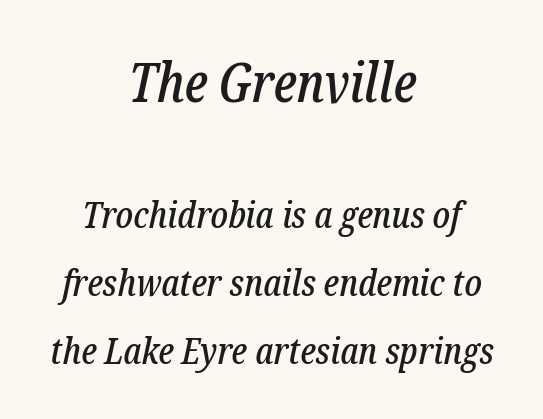
The image shows 55 px condensed serif type, italic (leaning right); set centered, line spacing 1.84x, normal letter spacing, not underlined; the first (top) block is 1.49x larger; low stroke contrast and a medium x-height.
